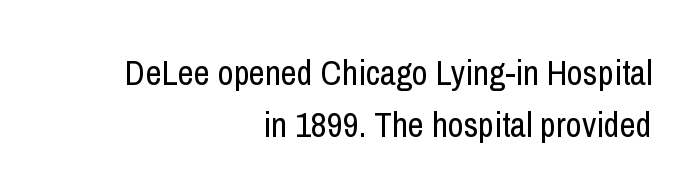
{"serif": "no", "italic": "no", "bold": "no", "weight": "regular", "width": "condensed", "stroke_contrast": "low", "x_height": "medium", "monospaced": "no", "underline": "no", "align": "right", "line_spacing": "normal", "line_spacing_ratio": 1.48, "letter_spacing": "normal", "letter_spacing_em": 0.0, "glyph_px": 35}
